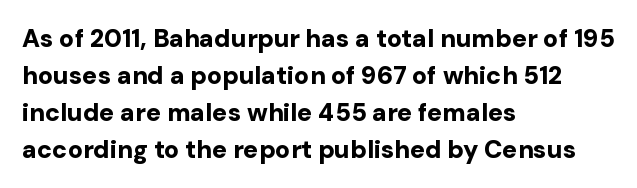
Q: Is the text bold? A: Yes.
Q: Is the text italic (slanted)? A: No, it is upright.
Q: Is the text underlined? A: No.
Q: How is the paragraph aligned? A: Left-aligned.
Q: Is the spacing between letters normal or unusually wide? A: Normal.
Q: Is the spacing between lines tight, normal or loose? A: Normal.
